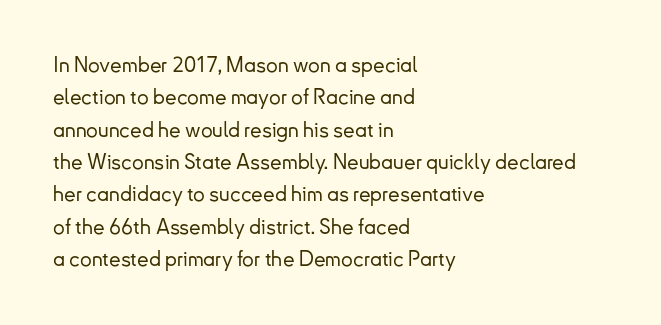
Glyph-to-glyph distance matches everyday printed text. Upright lettering throughout. Notice how descenders clear the ascenders below comfortably — that's standard leading. The strip under each line holds only bare page. Layout note: lines flush left.
